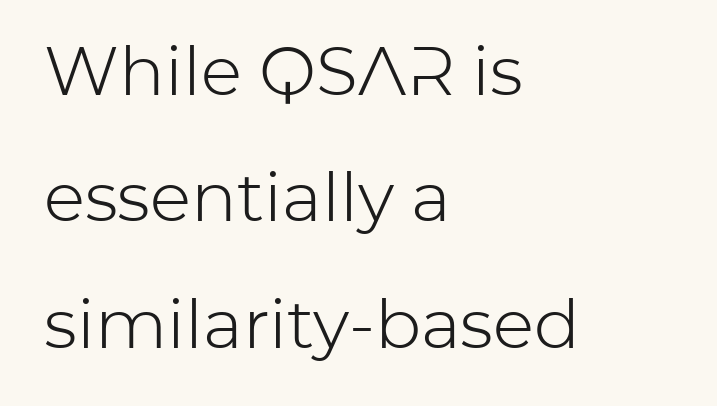
The image shows 68 px light sans-serif type, upright; set left-aligned, line spacing 1.86x, normal letter spacing, not underlined; low stroke contrast and a medium x-height.
